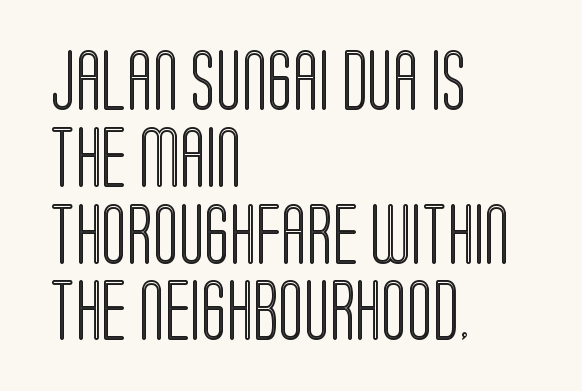
Q: Is the text italic (slanted)? A: No, it is upright.
Q: Is the text underlined? A: No.
Q: How is the paragraph aligned? A: Left-aligned.
Q: Is the spacing between letters normal or unusually wide? A: Normal.
Q: Is the spacing between lines tight, normal or loose? A: Normal.
Q: Width (condensed, normal, or wide)? A: Condensed.
Q: x-height? A: Large.
Q: Monospaced? A: No.
